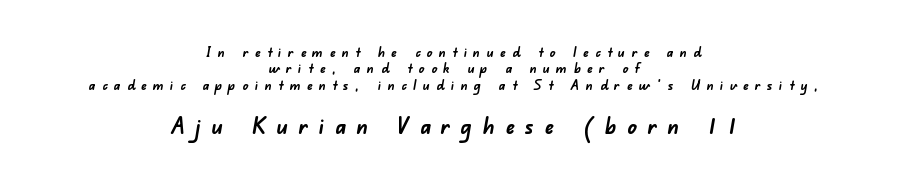
The image shows 23 px bold type; set centered, line spacing 1.17x, unusually wide letter spacing (+0.45 em), not underlined; the second (bottom) block is 1.64x larger.
